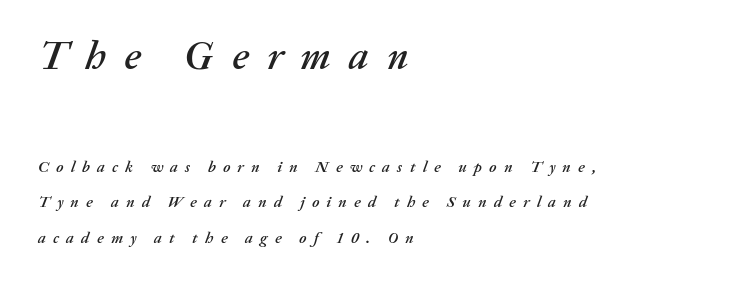
Between one letter and the next there's a generous, obvious gap. Honestly, the rows look like they've been pulled way apart. No word sits above an underline. The letters advance in unequal steps, a hallmark of proportional type. The more generous point size was reserved for the upper chunk. It's the slanting kind of type.
